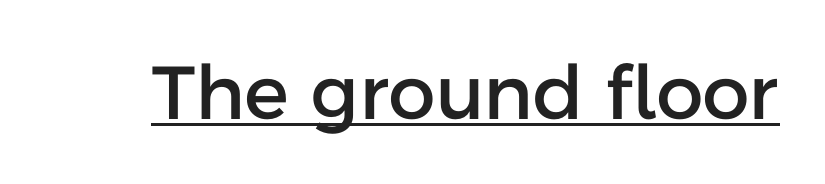
{"serif": "no", "italic": "no", "width": "normal", "stroke_contrast": "low", "x_height": "medium", "monospaced": "no", "underline": "yes", "letter_spacing": "normal", "letter_spacing_em": 0.0, "glyph_px": 75}
